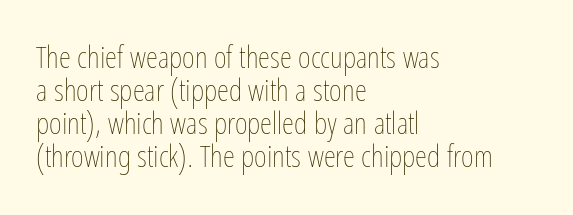
Posture: straight, roman, zero tilt. Just letters on the line, the space beneath them empty. Vertically, the passage feels compressed, each row crowding the next. A light-to-regular cut is what we see here.
